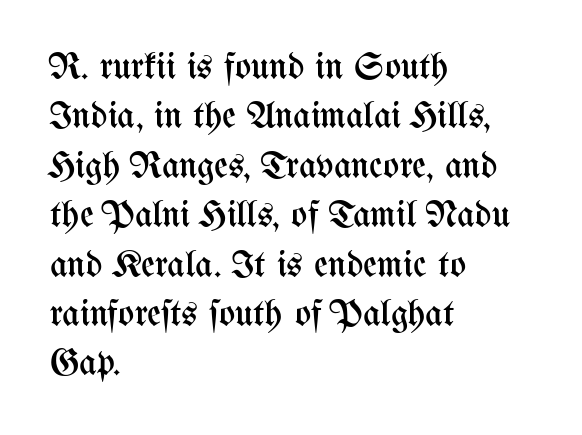
{"italic": "no", "bold": "no", "weight": "regular", "width": "condensed", "stroke_contrast": "medium", "x_height": "medium", "monospaced": "no", "underline": "no", "align": "left", "line_spacing": "normal", "line_spacing_ratio": 1.3, "letter_spacing": "normal", "letter_spacing_em": 0.0, "glyph_px": 38}
